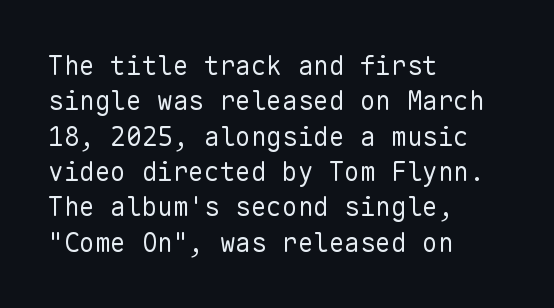
Q: Is the text bold? A: No.
Q: Is the text italic (slanted)? A: No, it is upright.
Q: Is the text underlined? A: No.
Q: How is the paragraph aligned? A: Left-aligned.
Q: Is the spacing between letters normal or unusually wide? A: Normal.
Q: Is the spacing between lines tight, normal or loose? A: Normal.
